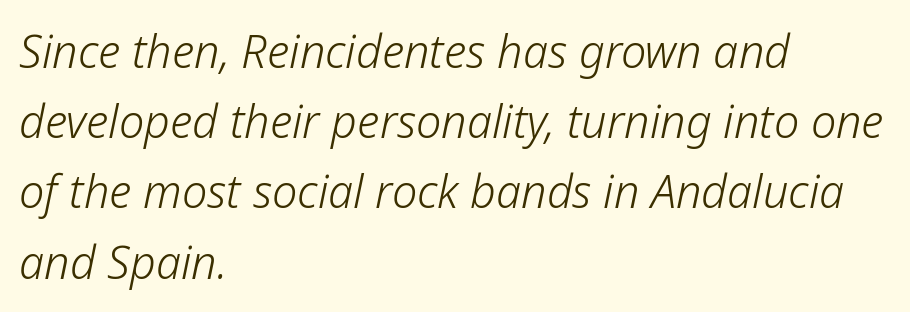
The image shows 45 px light type, italic (leaning right); set left-aligned, normal line spacing (1.56x), normal letter spacing, not underlined; low stroke contrast and a medium x-height.
